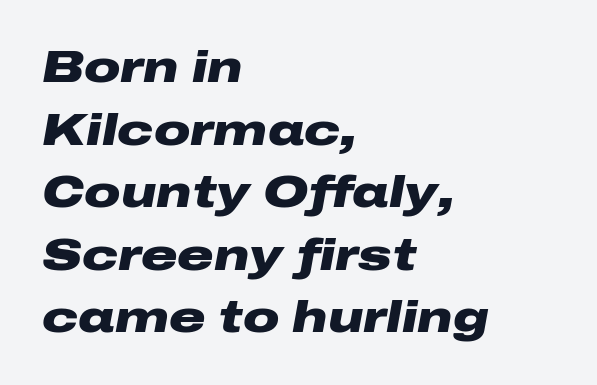
Q: Is the text bold? A: Yes.
Q: Is the text italic (slanted)? A: Yes, it leans right by about 10 degrees.
Q: Is the text underlined? A: No.
Q: How is the paragraph aligned? A: Left-aligned.
Q: Is the spacing between letters normal or unusually wide? A: Normal.
Q: Is the spacing between lines tight, normal or loose? A: Normal.
Q: Width (condensed, normal, or wide)? A: Wide.
Q: Stroke contrast? A: Low.
Q: x-height? A: Medium.
Q: Monospaced? A: No.
